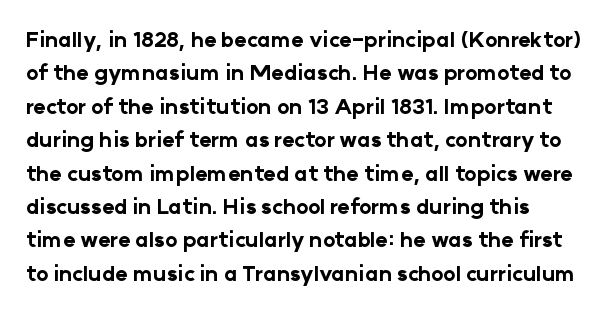
The image shows 21 px bold type, upright; set normal line spacing (1.59x), normal letter spacing, not underlined.
